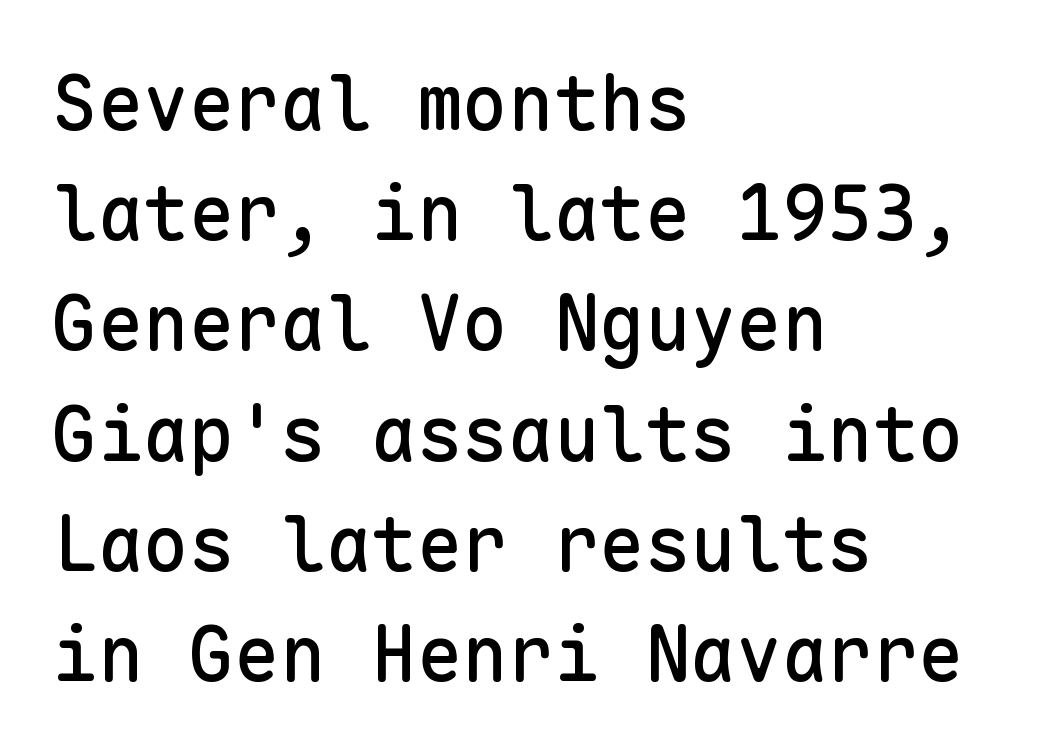
{"serif": "no", "italic": "no", "width": "normal", "stroke_contrast": "low", "x_height": "medium", "monospaced": "yes", "underline": "no", "align": "left", "line_spacing": "normal", "line_spacing_ratio": 1.45, "letter_spacing": "normal", "letter_spacing_em": 0.0, "glyph_px": 76}
